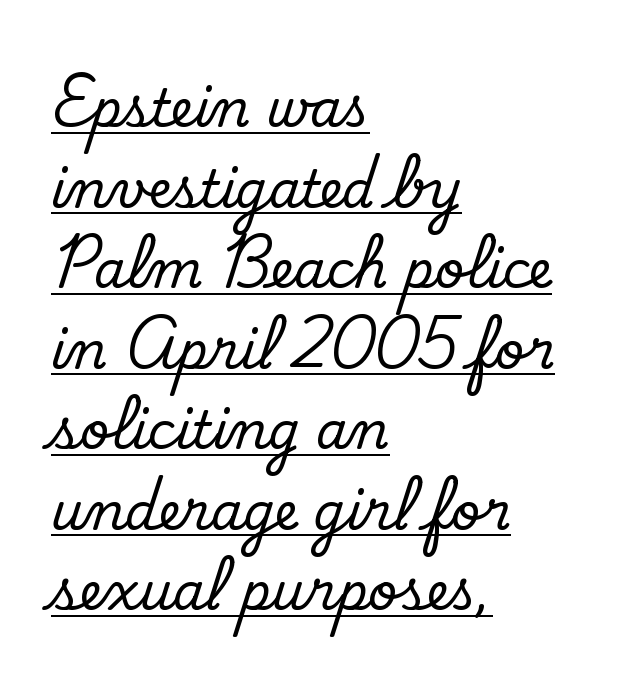
Grotesque or geometric, the face here clearly has no serifs. Where is the straight margin? On the left. The sample's only ornament is a line tracing under the words. Does extra space separate the letters? No, they use regular spacing.
